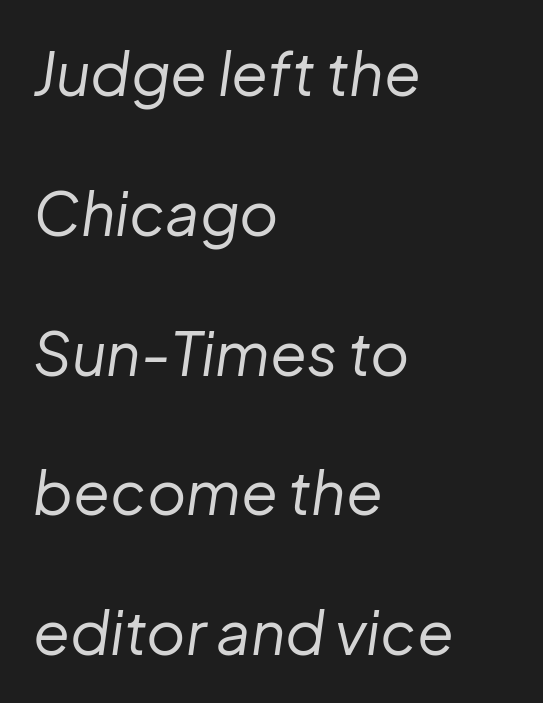
Character widths vary here, with narrow letters taking less room than wide ones. If you drew a line through each stem, it would be angled. Nothing heavy about these letters — not bold at all. Nobody drew a line under any word here.
